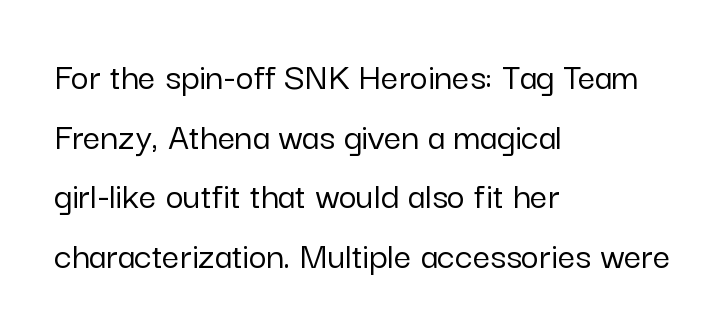
Proportional: the letters do not fall into vertical columns. Do the letters lean? They stand straight. Typeset ragged right — the left edge is the straight one. This is sans-serif lettering, the kind often seen on screens and signage. Each row of text sits above clean, open space. Observe the ordinary spacing: letters are neighbours, not strangers.
